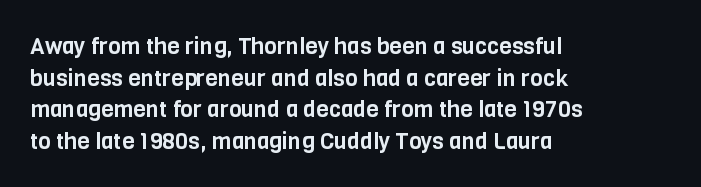
The letterforms sit shoulder to shoulder at normal distance. The paragraph has a hard left edge and a soft right edge. A clean baseline with only descenders dipping below it. No italicization has been applied; the sample stays upright.
